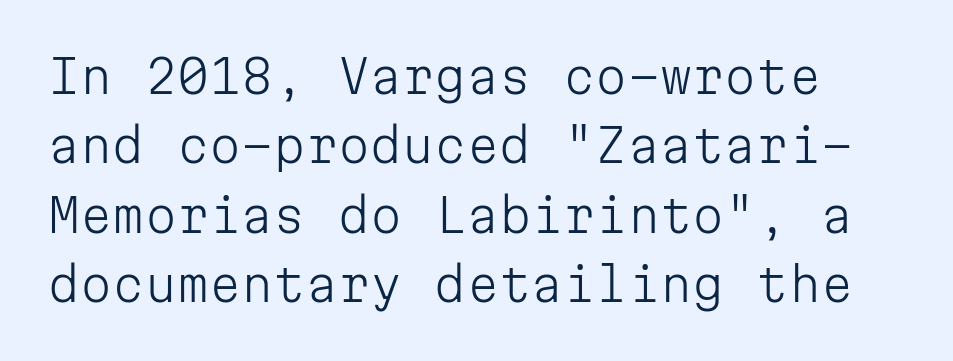
Q: Is the text bold? A: No.
Q: Is the text italic (slanted)? A: No, it is upright.
Q: Is the typeface a serif or a sans-serif typeface? A: Sans-serif.
Q: Is the text underlined? A: No.
Q: Is the spacing between letters normal or unusually wide? A: Normal.
Q: Is the spacing between lines tight, normal or loose? A: Normal.
Q: Width (condensed, normal, or wide)? A: Normal.
Q: Stroke contrast? A: Low.
Q: x-height? A: Medium.
Q: Monospaced? A: Yes.
